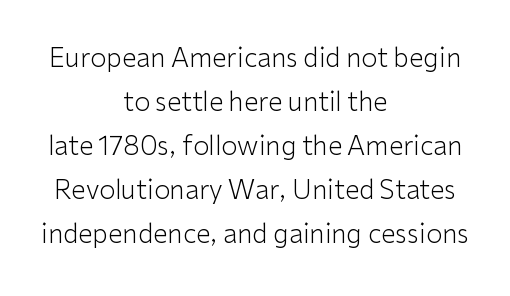
These lines are centered, leaving both edges ragged. Line spacing here is normal. Plain, unruled lines of type. The typeface has the unassuming heft of standard copy or less.
